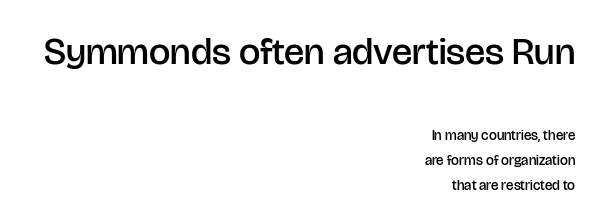
The image shows 38 px semibold sans-serif type, upright; set right-aligned, line spacing 1.78x, normal letter spacing, not underlined; the first (top) block is 2.71x larger; low stroke contrast and a large x-height.
